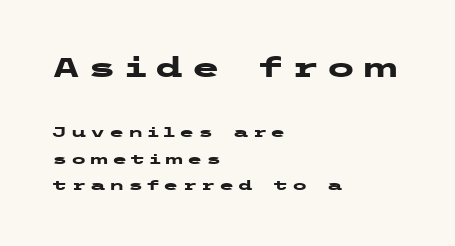
The image shows 27 px bold type, upright; set left-aligned, line spacing 1.88x, unusually wide letter spacing (+0.25 em), not underlined; the first (top) block is 1.93x larger.
